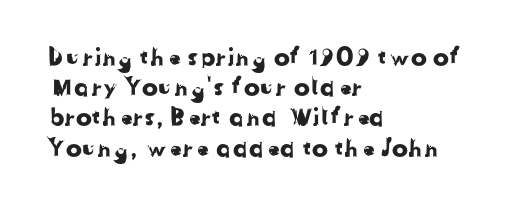
Q: Is the text underlined? A: No.
Q: How is the paragraph aligned? A: Left-aligned.
Q: Is the spacing between letters normal or unusually wide? A: Normal.
Q: Is the spacing between lines tight, normal or loose? A: Normal.
